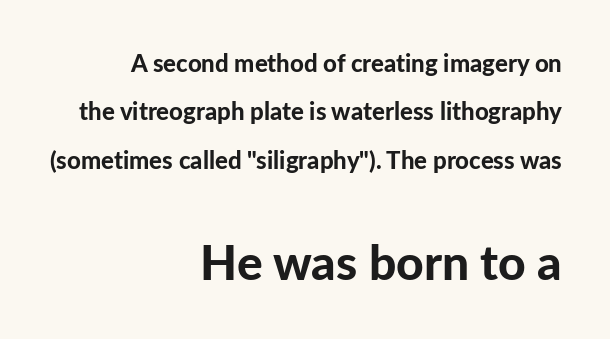
These lines carry a lot of weight — the face is fully bold. Unmarked baselines from the first word to the last. Designer's note — italics off, roman on. The letters advance in unequal steps, a hallmark of proportional type.
